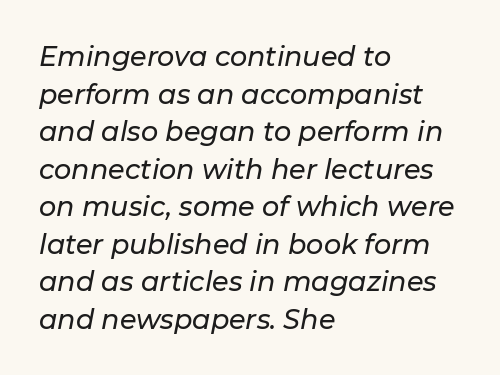
{"italic": "yes", "lean": "right", "slant_degrees": 11, "underline": "no", "align": "left", "line_spacing": "normal", "line_spacing_ratio": 1.39, "letter_spacing": "normal", "letter_spacing_em": 0.0, "glyph_px": 27}
